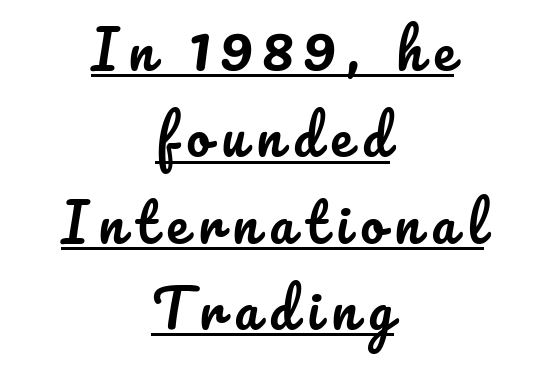
{"width": "normal", "stroke_contrast": "low", "x_height": "small", "monospaced": "no", "underline": "yes", "align": "center", "line_spacing": "normal", "line_spacing_ratio": 1.63, "letter_spacing": "wide", "letter_spacing_em": 0.2, "glyph_px": 53}
